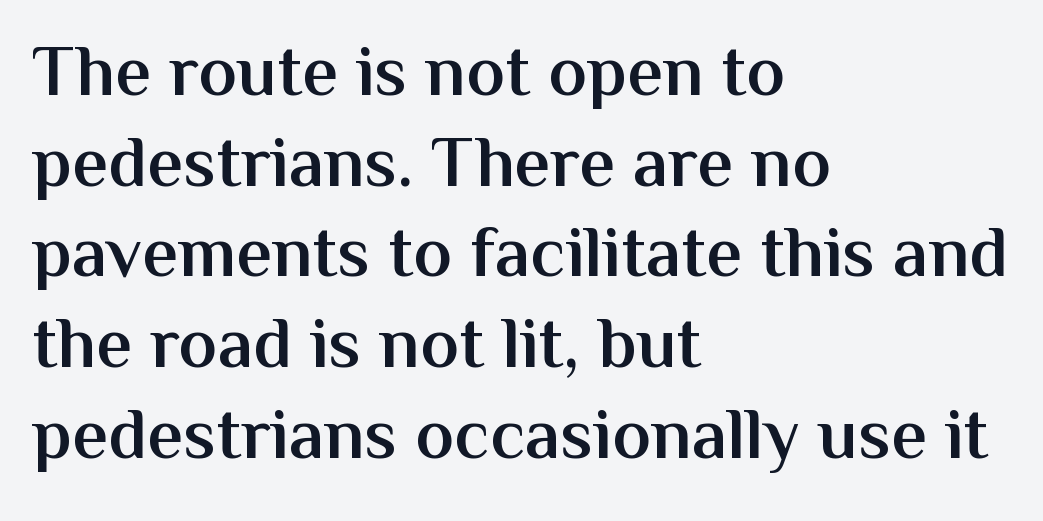
Q: Is the text bold? A: Semi-bold.
Q: Is the text italic (slanted)? A: No, it is upright.
Q: Is the typeface a serif or a sans-serif typeface? A: Sans-serif.
Q: Is the text underlined? A: No.
Q: How is the paragraph aligned? A: Left-aligned.
Q: Is the spacing between letters normal or unusually wide? A: Normal.
Q: Is the spacing between lines tight, normal or loose? A: Normal.
Q: Width (condensed, normal, or wide)? A: Normal.
Q: Stroke contrast? A: Medium.
Q: x-height? A: Medium.
Q: Monospaced? A: No.
